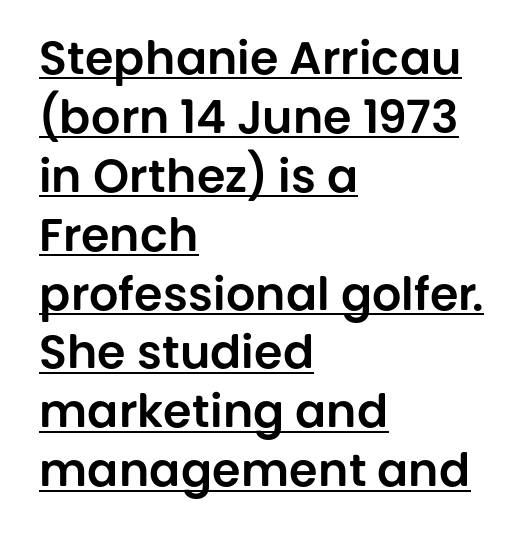
Q: Is the text italic (slanted)? A: No, it is upright.
Q: Is the typeface a serif or a sans-serif typeface? A: Sans-serif.
Q: Is the text underlined? A: Yes.
Q: How is the paragraph aligned? A: Left-aligned.
Q: Is the spacing between letters normal or unusually wide? A: Normal.
Q: Is the spacing between lines tight, normal or loose? A: Normal.
Q: Width (condensed, normal, or wide)? A: Normal.
Q: Stroke contrast? A: Low.
Q: x-height? A: Large.
Q: Monospaced? A: No.
